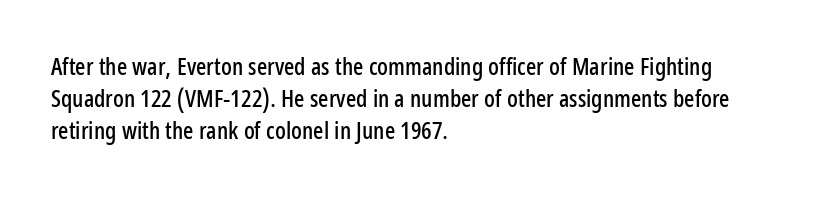
The image shows 24 px text type, upright; set left-aligned, normal line spacing (1.34x), normal letter spacing, not underlined.
